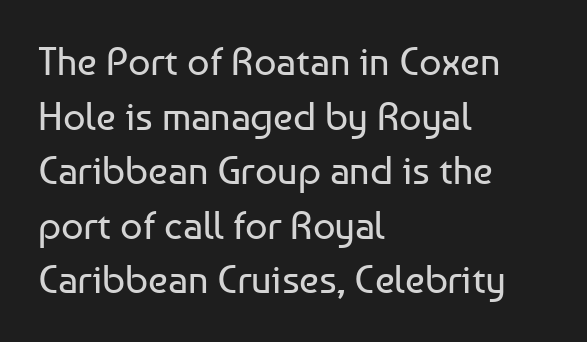
The image shows 39 px regular-weight sans-serif type, upright; set left-aligned, normal line spacing (1.4x), normal letter spacing, not underlined; low stroke contrast and a medium x-height.
